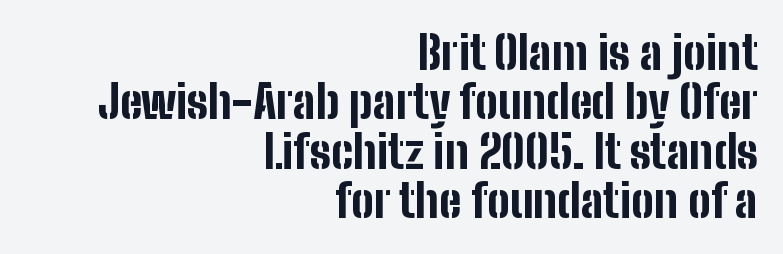
The image shows 45 px bold, condensed sans-serif type, upright; set right-aligned, tight line spacing (1.1x), normal letter spacing, not underlined; low stroke contrast and a medium x-height.
